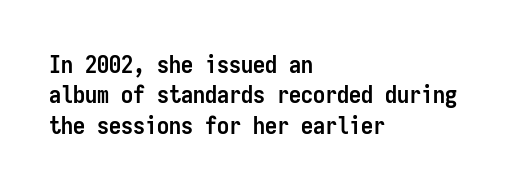
{"italic": "no", "bold": "yes", "underline": "no", "align": "left", "line_spacing": "normal", "line_spacing_ratio": 1.27, "letter_spacing": "normal", "letter_spacing_em": 0.0, "glyph_px": 24}
